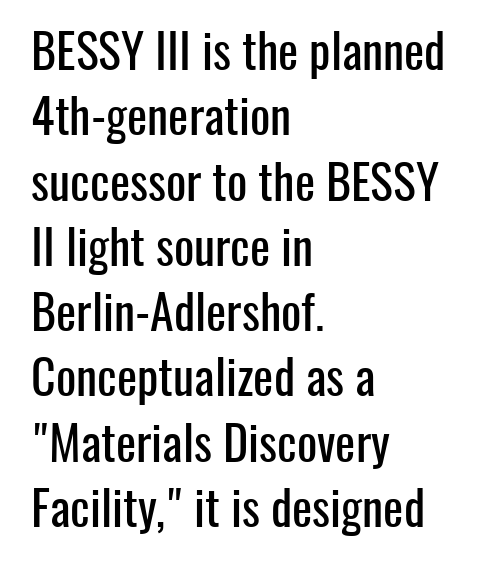
Q: Is the text italic (slanted)? A: No, it is upright.
Q: Is the typeface a serif or a sans-serif typeface? A: Sans-serif.
Q: Is the text underlined? A: No.
Q: How is the paragraph aligned? A: Left-aligned.
Q: Is the spacing between letters normal or unusually wide? A: Normal.
Q: Is the spacing between lines tight, normal or loose? A: Normal.
Q: Width (condensed, normal, or wide)? A: Condensed.
Q: Stroke contrast? A: Low.
Q: x-height? A: Medium.
Q: Monospaced? A: No.
